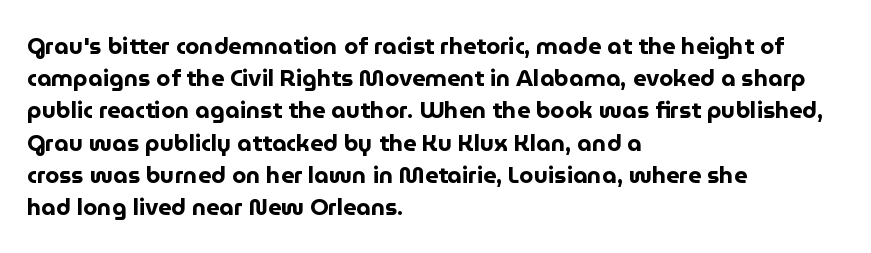
{"italic": "no", "bold": "yes", "underline": "no", "align": "left", "line_spacing": "normal", "line_spacing_ratio": 1.4, "letter_spacing": "normal", "letter_spacing_em": 0.0, "glyph_px": 23}
